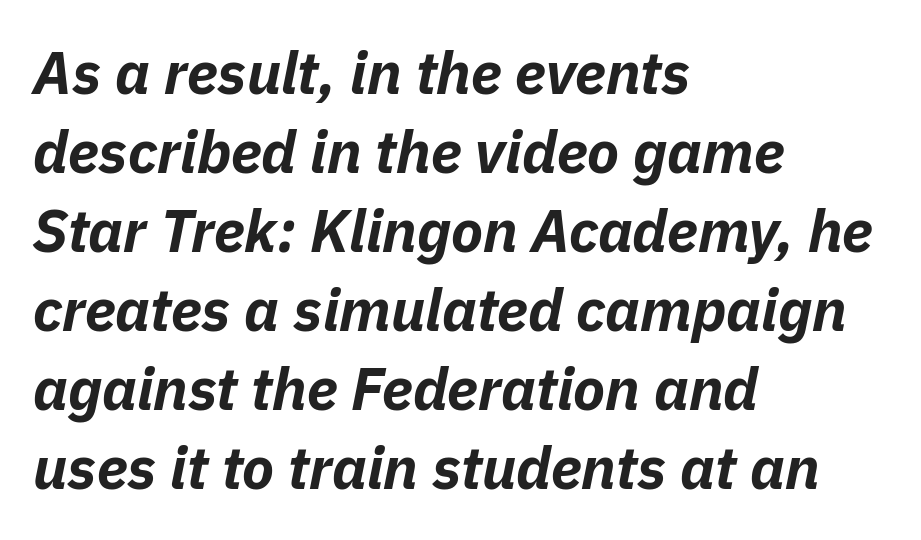
This rendering uses left alignment, leaving the right contour irregular. Unmarked baselines from the first word to the last. The face used here has the dense, thick strokes of a bold. The typography opts for an oblique posture over an upright one.
